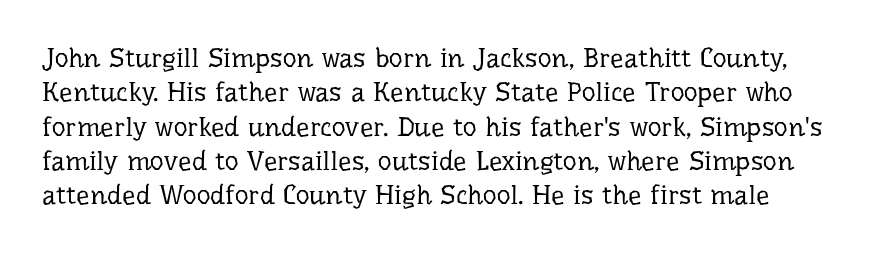
{"italic": "no", "bold": "no", "underline": "no", "align": "left", "line_spacing": "normal", "line_spacing_ratio": 1.27, "letter_spacing": "normal", "letter_spacing_em": 0.0, "glyph_px": 27}
